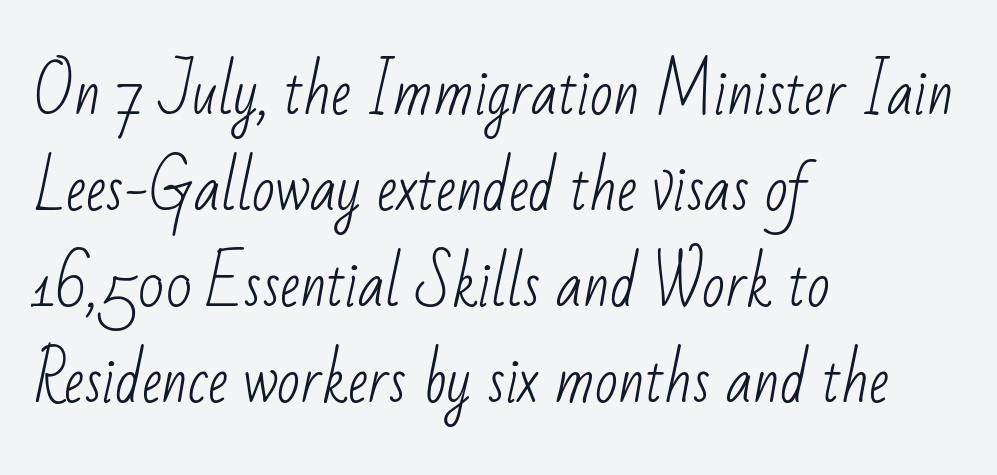
What kind of face is this? One without serifs — a sans. The area under the type is left untouched. Notice how descenders clear the ascenders below comfortably — that's standard leading. You could not count columns in this text — the font is proportionally spaced. Spacing between characters is what you'd get straight out of the box. No extra ink here — the face is not bold.
